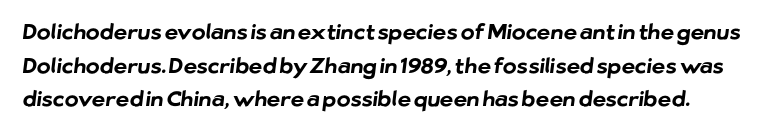
{"bold": "yes", "underline": "no", "line_spacing": "normal", "line_spacing_ratio": 1.6, "letter_spacing": "normal", "letter_spacing_em": 0.0, "glyph_px": 21}
